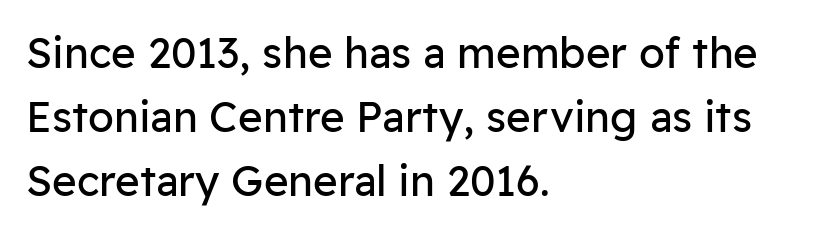
Where is the straight margin? On the left. Style check: upright. The passage shown is typed in a proportional face where columns would drift. You can tell from the bare stems that sans-serif type was used. No heavy texture on the line: the type isn't bold.
